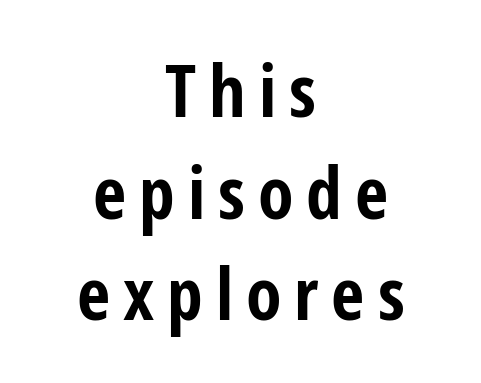
The image shows 72 px bold, condensed sans-serif type, upright; set centered, normal line spacing (1.41x), not underlined; low stroke contrast and a medium x-height.
